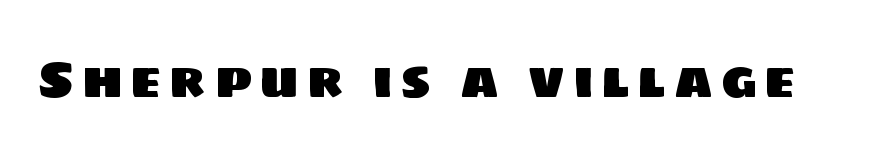
A typesetter would call this proportional, since set widths differ per character. Just letters on the line, the space beneath them empty. The passage shown is typeset with a sans-serif family.
